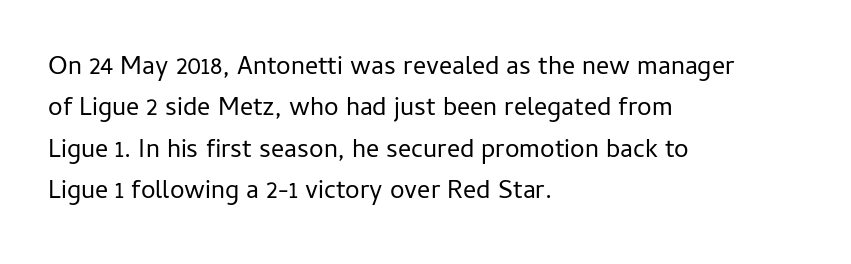
The image shows 26 px text type, upright; set left-aligned, normal line spacing (1.59x), normal letter spacing, not underlined.
